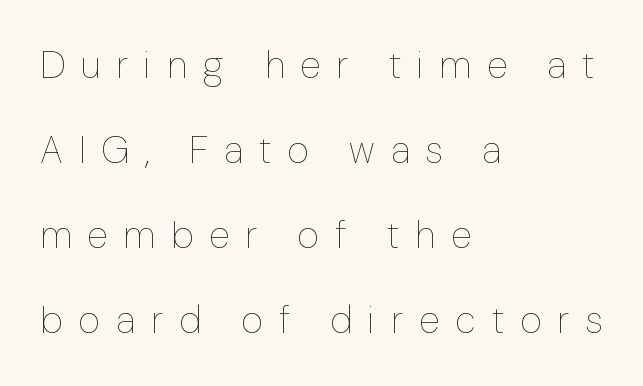
The strokes are not fattened; the text isn't bold. This block would shrink considerably if given ordinary leading; it's expanded now. The paragraph shown leans on its left margin. How are the letters spaced? Widely, with obvious added tracking.
